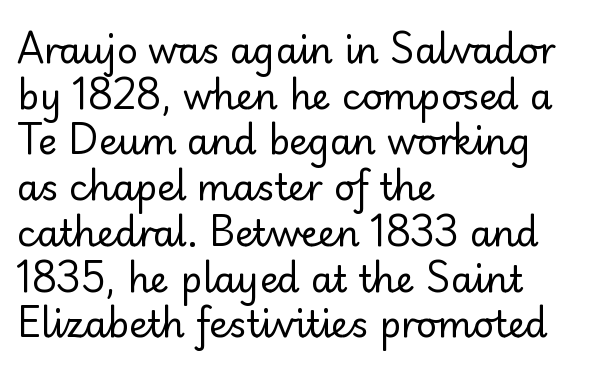
{"serif": "no", "italic": "no", "bold": "no", "weight": "regular", "width": "normal", "stroke_contrast": "low", "x_height": "small", "monospaced": "no", "underline": "no", "align": "left", "line_spacing": "normal", "line_spacing_ratio": 1.27, "letter_spacing": "normal", "letter_spacing_em": 0.0, "glyph_px": 36}
